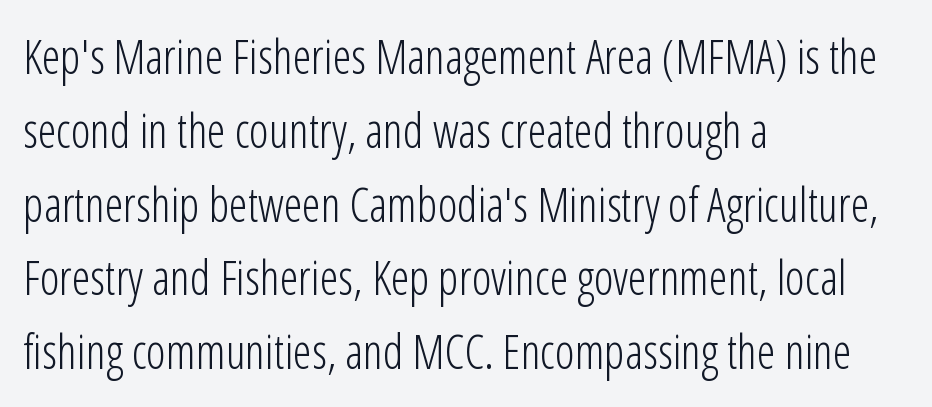
Q: Is the text bold? A: No.
Q: Is the text italic (slanted)? A: No, it is upright.
Q: Is the typeface a serif or a sans-serif typeface? A: Sans-serif.
Q: Is the text underlined? A: No.
Q: How is the paragraph aligned? A: Left-aligned.
Q: Is the spacing between letters normal or unusually wide? A: Normal.
Q: Is the spacing between lines tight, normal or loose? A: Normal.
Q: Width (condensed, normal, or wide)? A: Condensed.
Q: Stroke contrast? A: Low.
Q: x-height? A: Medium.
Q: Monospaced? A: No.
